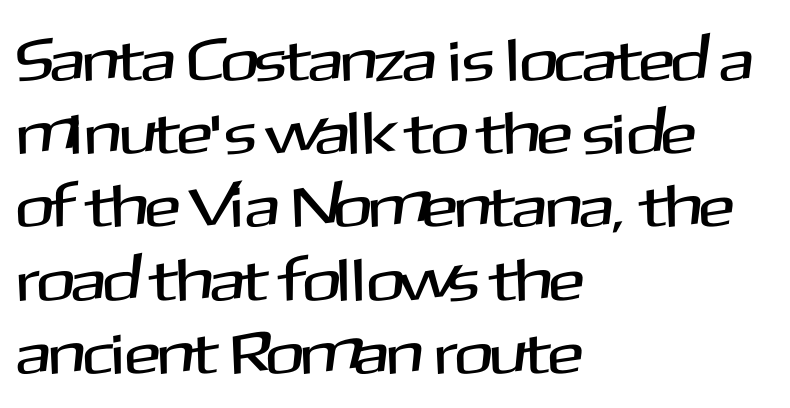
Q: Is the text italic (slanted)? A: No, it is upright.
Q: Is the typeface a serif or a sans-serif typeface? A: Sans-serif.
Q: Is the text underlined? A: No.
Q: How is the paragraph aligned? A: Left-aligned.
Q: Is the spacing between letters normal or unusually wide? A: Normal.
Q: Width (condensed, normal, or wide)? A: Normal.
Q: Stroke contrast? A: Medium.
Q: x-height? A: Medium.
Q: Monospaced? A: No.
